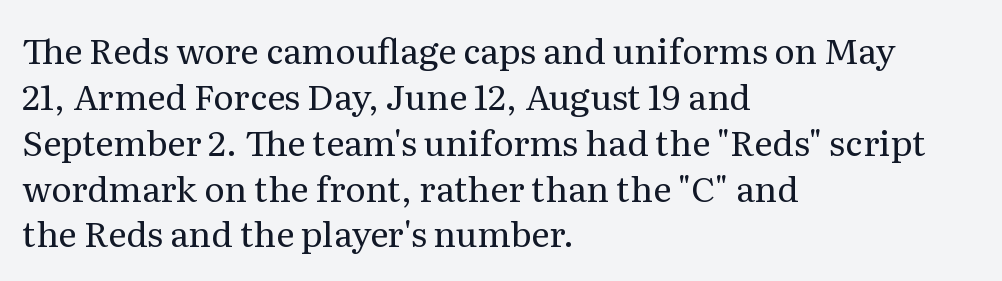
Is this a fixed-width face? No — the glyphs have proportional, varying widths. The font is comparable to plain body text, perhaps lighter. Glyph-to-glyph distance matches everyday printed text. Letterform terminals end in serifs throughout the passage. These lines were composed using upright roman letters.
